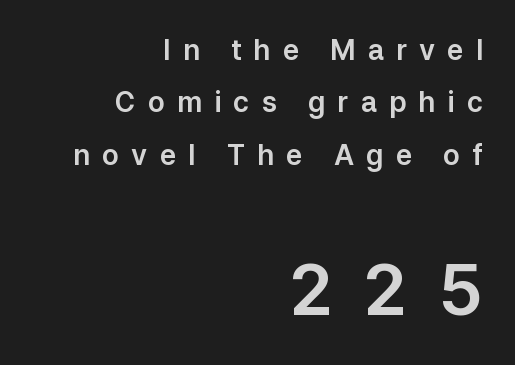
The image shows 71 px sans-serif type, upright; set right-aligned, line spacing 1.87x, unusually wide letter spacing (+0.43 em), not underlined; the second (bottom) block is 2.54x larger; low stroke contrast and a medium x-height.
